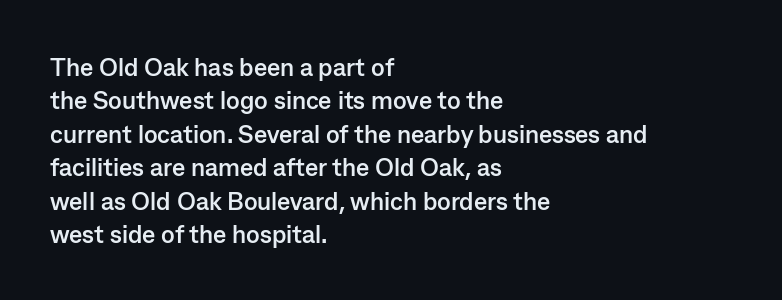
Notice how the passage keeps a crisp vertical edge on the left only. Ordinary non-slanted type is in use. This sample uses plain, unmodified letter spacing. Strong, thick strokes mark this as bold type. Normally led — the rows are evenly, conventionally spaced.
